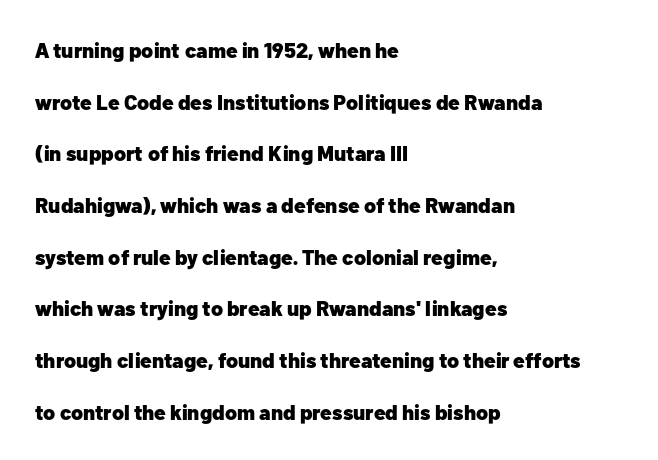
Is there much room between lines? Yes — plenty of vertical air separates them. The passage shown is emphatically bold. You could call the tracking neutral — neither tight nor loose. A student would call this left alignment; a typographer would say flush left, rag right.
